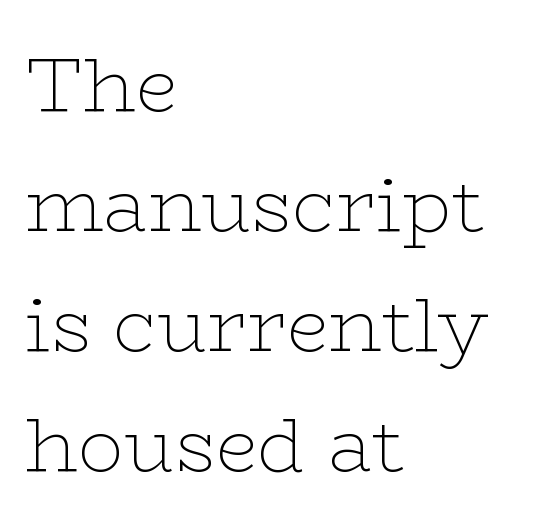
Yep, those are serifs on the letters. What stands out about the letter spacing? Nothing — it is the standard amount. The typesetting does not lean heavy: it is not bold. Layout note: lines flush left.
